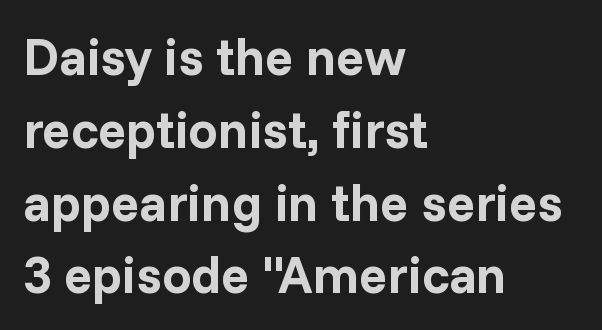
All the whitespace from short lines collects on the right. A typesetter would call this proportional, since set widths differ per character. Is there much room between lines? A standard amount, neither cramped nor airy. Compared with typical body copy, the letter spacing here is the same. Every stem runs plumb, perpendicular to the baseline. These lines carry a lot of weight — the face is fully bold.
